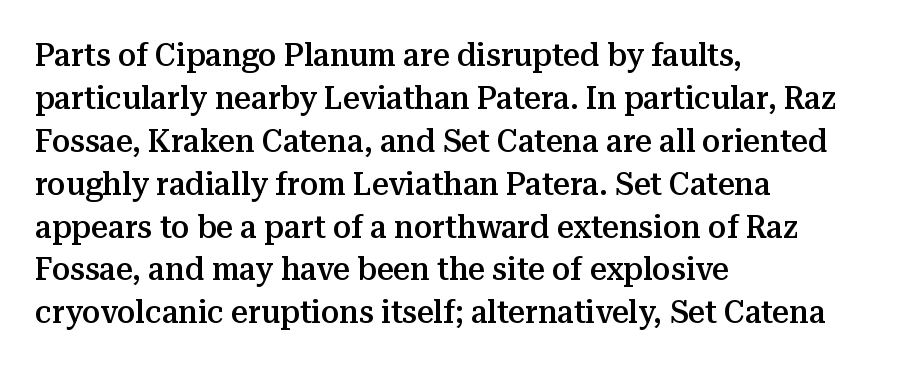
{"serif": "yes", "italic": "no", "bold": "semi", "weight": "semibold", "width": "normal", "stroke_contrast": "medium", "x_height": "medium", "monospaced": "no", "underline": "no", "align": "left", "line_spacing": "normal", "line_spacing_ratio": 1.3, "letter_spacing": "normal", "letter_spacing_em": 0.0, "glyph_px": 33}
